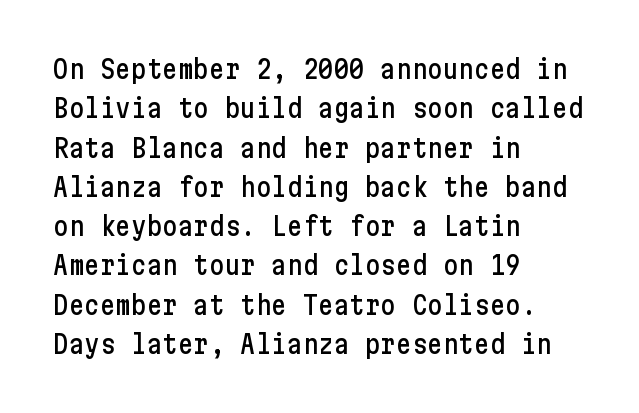
This rendering features lettering with no underline. Every row of glyphs begins at an identical x-position on the left. The leading is moderate, giving the passage an even texture. When letters stand straight like this, we call the style roman or upright.
